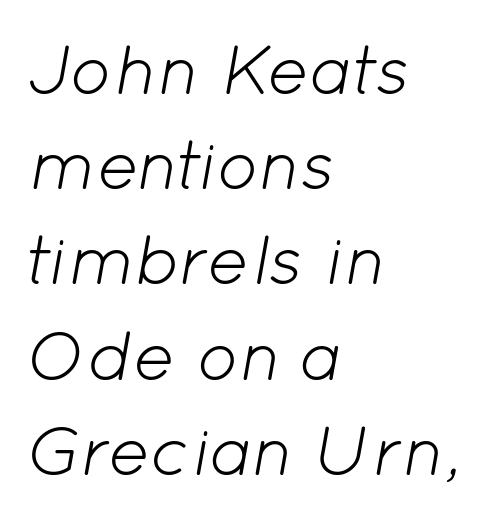
The image shows 70 px light type, italic (leaning right); set left-aligned, normal line spacing (1.36x), normal letter spacing, not underlined; low stroke contrast and a medium x-height.
